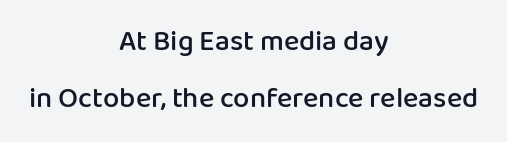
Q: Is the text bold? A: Semi-bold.
Q: Is the text italic (slanted)? A: No, it is upright.
Q: Is the typeface a serif or a sans-serif typeface? A: Sans-serif.
Q: Is the text underlined? A: No.
Q: How is the paragraph aligned? A: Centered.
Q: Is the spacing between letters normal or unusually wide? A: Normal.
Q: Is the spacing between lines tight, normal or loose? A: Loose.
Q: Width (condensed, normal, or wide)? A: Normal.
Q: Stroke contrast? A: Low.
Q: x-height? A: Medium.
Q: Monospaced? A: No.
